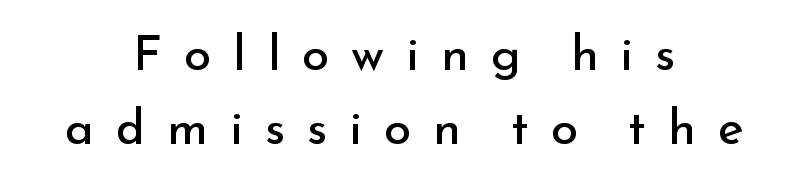
Q: Is the text bold? A: No.
Q: Is the text italic (slanted)? A: No, it is upright.
Q: Is the typeface a serif or a sans-serif typeface? A: Sans-serif.
Q: Is the text underlined? A: No.
Q: How is the paragraph aligned? A: Centered.
Q: Is the spacing between letters normal or unusually wide? A: Unusually wide.
Q: Is the spacing between lines tight, normal or loose? A: Normal.
Q: Width (condensed, normal, or wide)? A: Normal.
Q: Stroke contrast? A: Low.
Q: x-height? A: Small.
Q: Monospaced? A: No.
